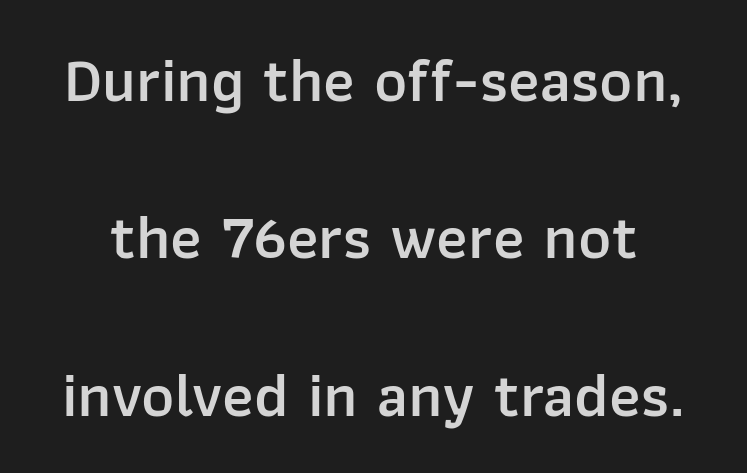
Each letter keeps its own natural width here, so spacing adapts to shape. A typesetter would mark this as roman, not italic. The space beneath each line is pristine and unruled. In terms of letterform style, serifs are entirely absent. Each new line begins a long way beneath the previous one.
